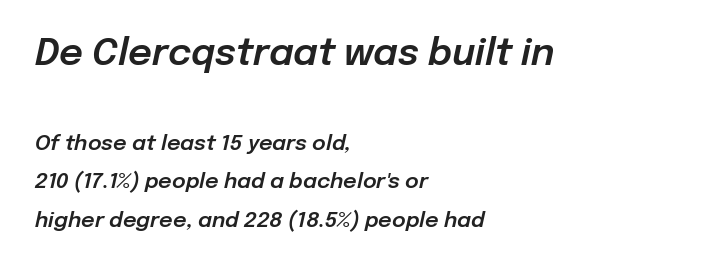
Q: Is the text italic (slanted)? A: Yes, it leans right by about 12 degrees.
Q: Is the text underlined? A: No.
Q: How is the paragraph aligned? A: Left-aligned.
Q: Is the spacing between letters normal or unusually wide? A: Normal.
Q: Which block of text is set in a larger size, the first (top) or the second (bottom)? A: The first (top) one.
Q: Width (condensed, normal, or wide)? A: Normal.
Q: Stroke contrast? A: Low.
Q: x-height? A: Medium.
Q: Monospaced? A: No.
